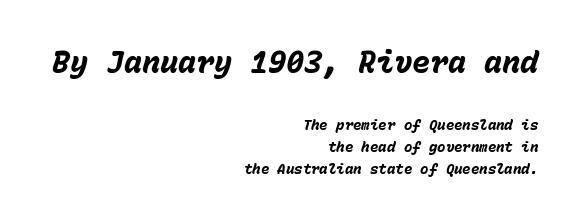
Q: Is the text bold? A: Yes.
Q: Is the text italic (slanted)? A: Yes, it leans right by about 15 degrees.
Q: Is the text underlined? A: No.
Q: How is the paragraph aligned? A: Right-aligned.
Q: Is the spacing between letters normal or unusually wide? A: Normal.
Q: Is the spacing between lines tight, normal or loose? A: Normal.
Q: Which block of text is set in a larger size, the first (top) or the second (bottom)? A: The first (top) one.
Q: Width (condensed, normal, or wide)? A: Normal.
Q: Stroke contrast? A: Low.
Q: x-height? A: Medium.
Q: Monospaced? A: Yes.
